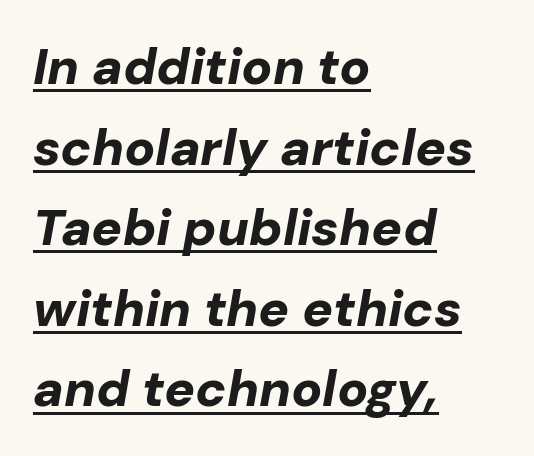
{"italic": "yes", "lean": "right", "slant_degrees": 10, "bold": "yes", "weight": "bold", "width": "normal", "stroke_contrast": "low", "x_height": "medium", "monospaced": "no", "underline": "yes", "align": "left", "line_spacing": "normal", "line_spacing_ratio": 1.58, "letter_spacing": "normal", "letter_spacing_em": 0.0, "glyph_px": 51}
